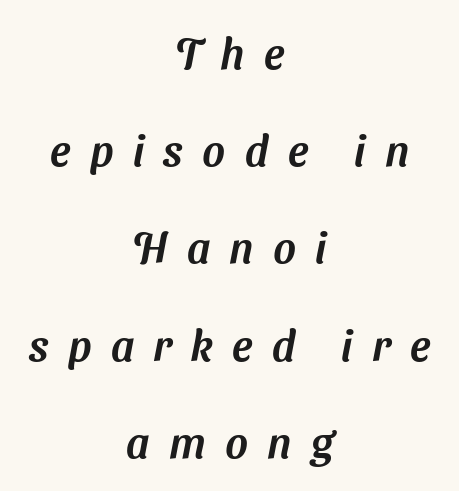
The image shows 43 px sans-serif type; set centered, loose line spacing (2.26x), unusually wide letter spacing (+0.45 em), not underlined; medium stroke contrast and a medium x-height.
